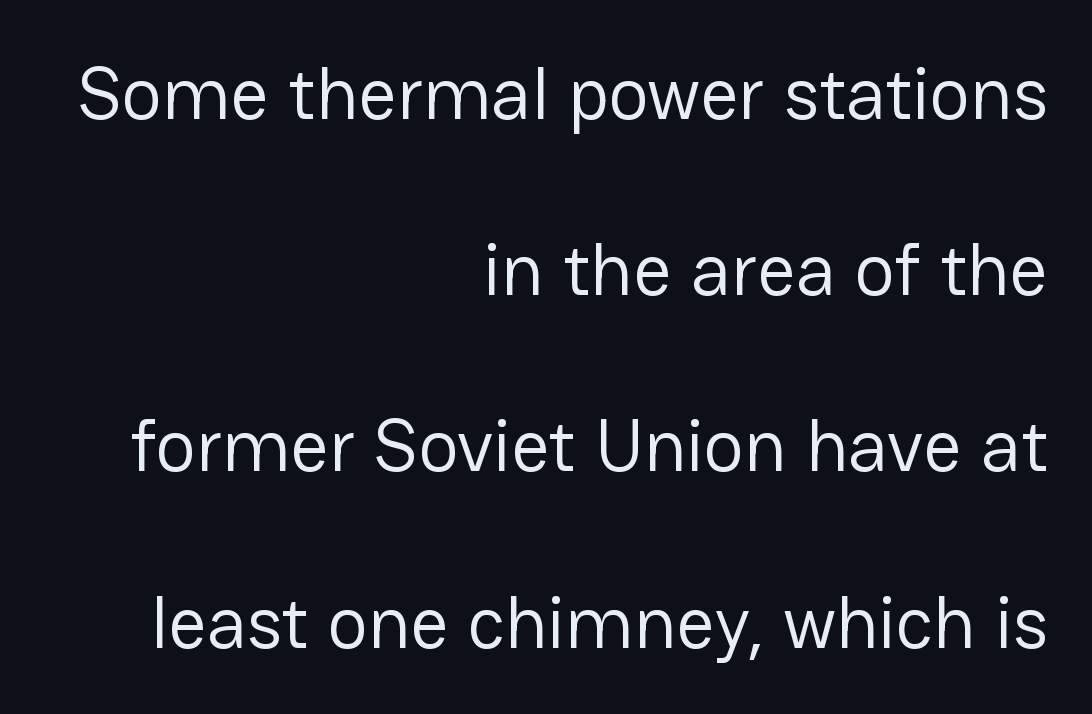
Q: Is the text bold? A: No.
Q: Is the text italic (slanted)? A: No, it is upright.
Q: Is the typeface a serif or a sans-serif typeface? A: Sans-serif.
Q: Is the text underlined? A: No.
Q: How is the paragraph aligned? A: Right-aligned.
Q: Is the spacing between letters normal or unusually wide? A: Normal.
Q: Is the spacing between lines tight, normal or loose? A: Loose.
Q: Width (condensed, normal, or wide)? A: Normal.
Q: Stroke contrast? A: Low.
Q: x-height? A: Medium.
Q: Monospaced? A: No.
